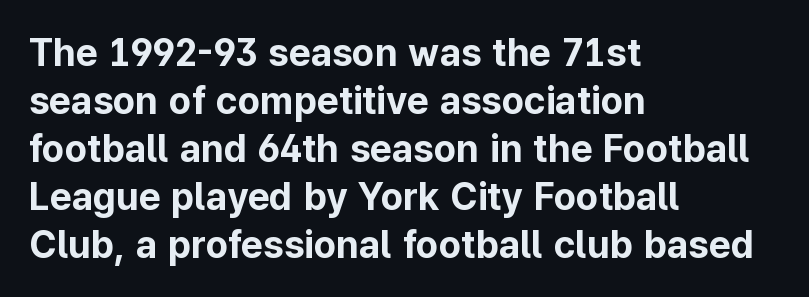
The space beneath each line is pristine and unruled. The passage shown is emphatically bold. Nope, not italic — everything's standing straight. The passage shown has conventional tracking throughout.
